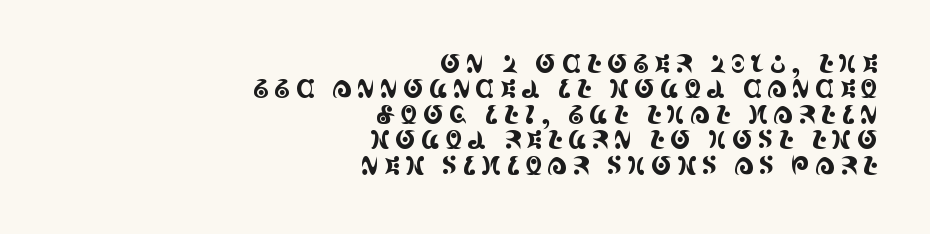
The image shows 25 px text type, upright; set right-aligned, tight line spacing (1.02x), not underlined.
